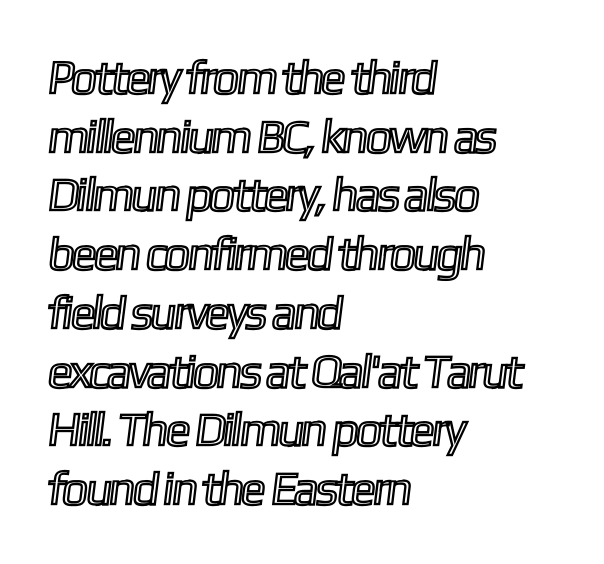
The image shows 47 px condensed type; set left-aligned, normal line spacing (1.25x), normal letter spacing, not underlined; a medium x-height.
